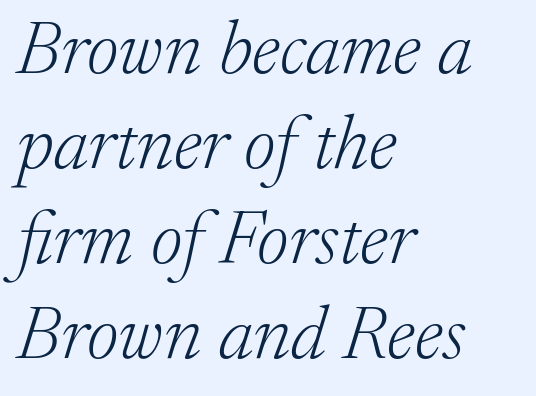
{"serif": "yes", "italic": "yes", "lean": "right", "slant_degrees": 17, "bold": "no", "weight": "light", "width": "normal", "stroke_contrast": "low", "x_height": "medium", "monospaced": "no", "underline": "no", "align": "left", "line_spacing": "normal", "line_spacing_ratio": 1.25, "letter_spacing": "normal", "letter_spacing_em": 0.0, "glyph_px": 76}
